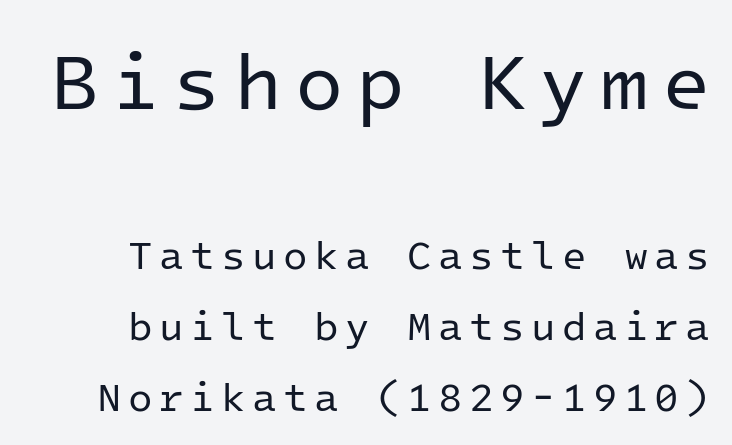
Note the uniform advance width — an 'i' takes as much space as an 'm'. The foot of each line stays bare and open. Does the lettering tilt? It doesn't — this is upright. All the whitespace from short lines collects on the left.
